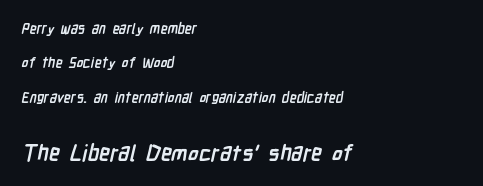
Q: Is the text bold? A: Yes.
Q: Is the text underlined? A: No.
Q: How is the paragraph aligned? A: Left-aligned.
Q: Is the spacing between letters normal or unusually wide? A: Normal.
Q: Is the spacing between lines tight, normal or loose? A: Loose.
Q: Which block of text is set in a larger size, the first (top) or the second (bottom)? A: The second (bottom) one.
